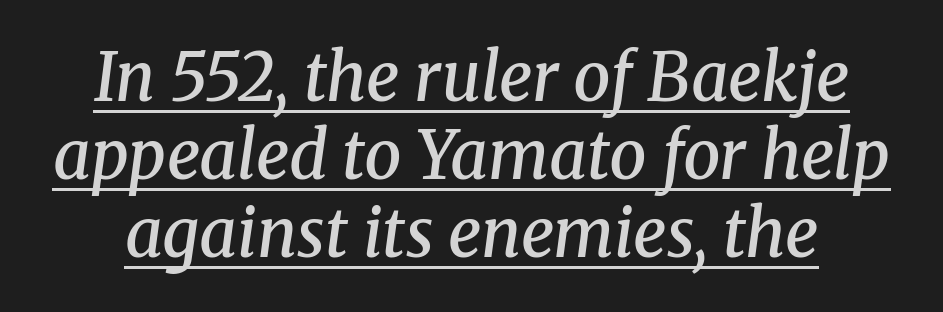
The passage shown leans; its letterforms are oblique. Is this a fixed-width face? No — the glyphs have proportional, varying widths. Has an underline been added? It has. This rendering leaves character spacing at its baseline value.
